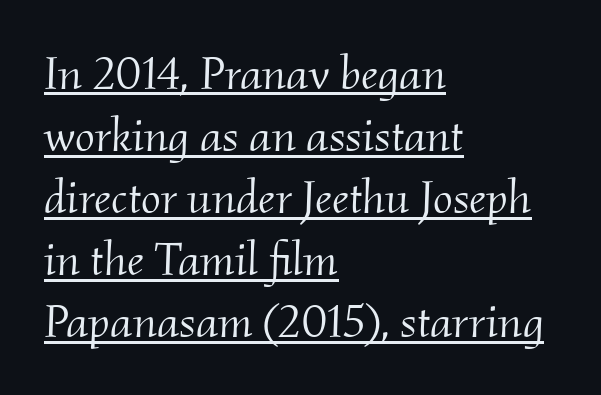
Q: Is the text bold? A: No.
Q: Is the text italic (slanted)? A: Yes, it leans right by about 2 degrees.
Q: Is the typeface a serif or a sans-serif typeface? A: Serif.
Q: Is the text underlined? A: Yes.
Q: How is the paragraph aligned? A: Left-aligned.
Q: Is the spacing between letters normal or unusually wide? A: Normal.
Q: Is the spacing between lines tight, normal or loose? A: Normal.
Q: Width (condensed, normal, or wide)? A: Normal.
Q: Stroke contrast? A: Medium.
Q: x-height? A: Small.
Q: Monospaced? A: No.
